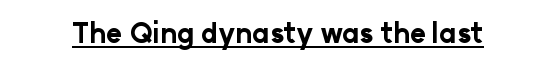
{"italic": "no", "bold": "yes", "underline": "yes", "letter_spacing": "normal", "letter_spacing_em": 0.0, "glyph_px": 27}
